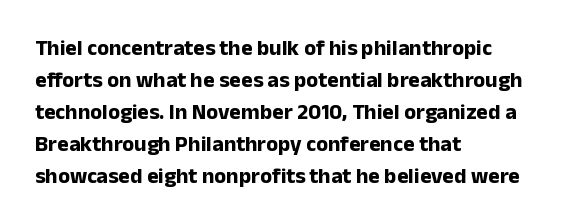
Q: Is the text bold? A: Yes.
Q: Is the text italic (slanted)? A: No, it is upright.
Q: Is the text underlined? A: No.
Q: How is the paragraph aligned? A: Left-aligned.
Q: Is the spacing between letters normal or unusually wide? A: Normal.
Q: Is the spacing between lines tight, normal or loose? A: Normal.
